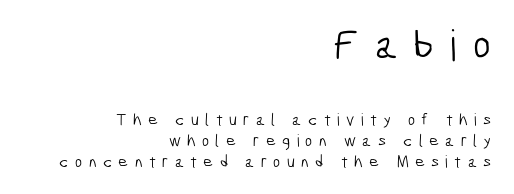
{"serif": "no", "bold": "no", "weight": "light", "width": "condensed", "stroke_contrast": "low", "x_height": "medium", "monospaced": "no", "underline": "no", "align": "right", "line_spacing_ratio": 1.24, "letter_spacing": "wide", "letter_spacing_em": 0.37, "larger_block": "first", "size_ratio": 2.53, "glyph_px": 43}
